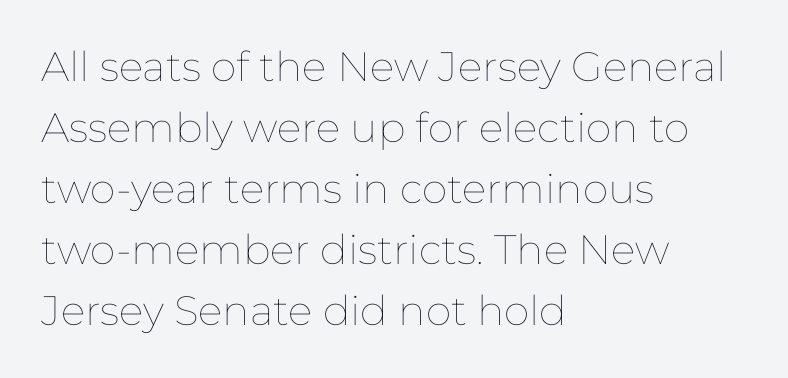
{"italic": "no", "bold": "no", "weight": "thin", "width": "normal", "stroke_contrast": "low", "x_height": "medium", "monospaced": "no", "underline": "no", "align": "left", "line_spacing": "normal", "line_spacing_ratio": 1.49, "letter_spacing": "normal", "letter_spacing_em": 0.0, "glyph_px": 41}
